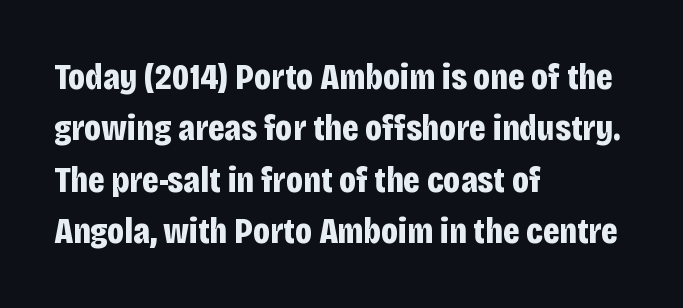
{"serif": "no", "italic": "no", "bold": "yes", "weight": "bold", "width": "condensed", "stroke_contrast": "low", "x_height": "large", "monospaced": "no", "underline": "no", "align": "left", "line_spacing": "normal", "line_spacing_ratio": 1.39, "letter_spacing": "normal", "letter_spacing_em": 0.0, "glyph_px": 37}
